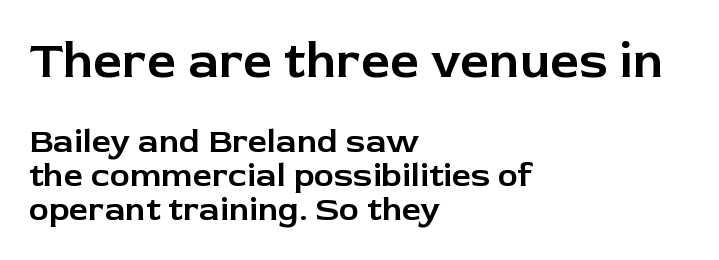
{"serif": "no", "italic": "no", "width": "normal", "stroke_contrast": "low", "x_height": "medium", "monospaced": "no", "underline": "no", "align": "left", "line_spacing": "tight", "line_spacing_ratio": 0.99, "letter_spacing": "normal", "letter_spacing_em": 0.0, "larger_block": "first", "size_ratio": 1.5, "glyph_px": 51}
